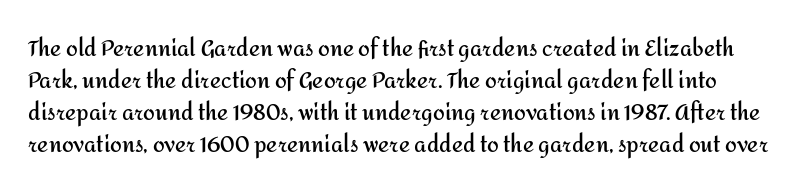
I'd describe the lettering as bold — thick and assertive. Underline: absent. A typesetter would call this zero additional tracking. One glance says typical: line gaps are just what's usual. The specimen reads as upright at a glance.
